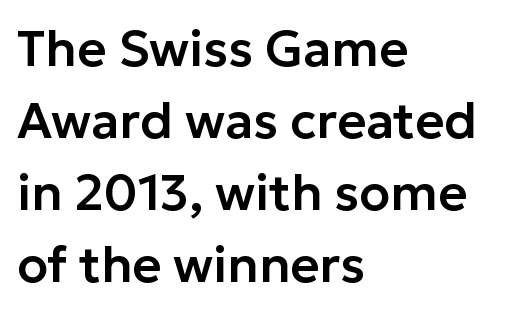
Grotesque or geometric, the face here clearly has no serifs. The zone under the glyphs is completely vacant. What's the leading like? Ordinary, nothing unusual. Each line starts at the same left margin while the right side varies. If you drew a line through each stem, it would be perfectly vertical. Think of a printed novel: that variable character pitch is what you see here.
